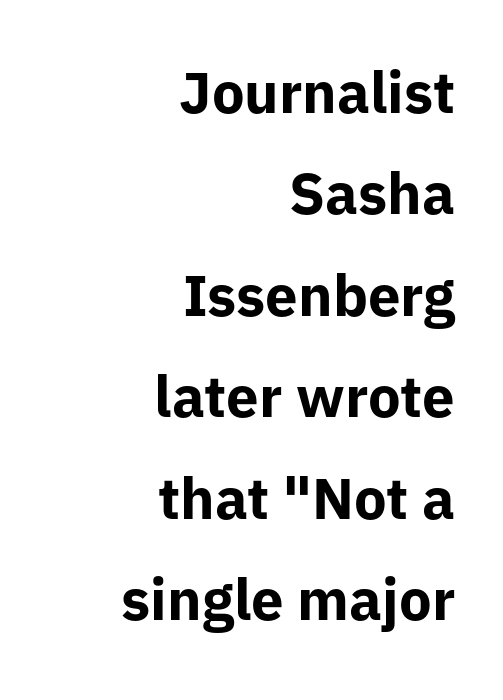
Its strokes are broad and dark, the hallmark of bold type. These lines keep a tight, regular rhythm from letter to letter. The specimen omits any rule beneath the text block's lines. Rendered with straight, roman letterforms.
